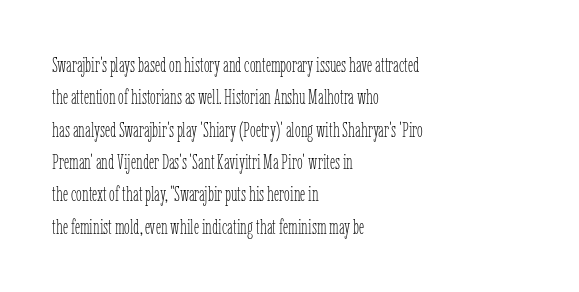
The image shows 21 px text type, upright; set left-aligned, normal line spacing (1.54x), normal letter spacing, not underlined.
